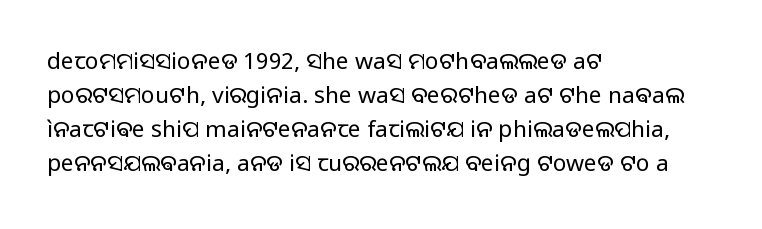
Q: Is the text bold? A: No.
Q: Is the text italic (slanted)? A: No, it is upright.
Q: Is the text underlined? A: No.
Q: How is the paragraph aligned? A: Left-aligned.
Q: Is the spacing between letters normal or unusually wide? A: Normal.
Q: Is the spacing between lines tight, normal or loose? A: Normal.
